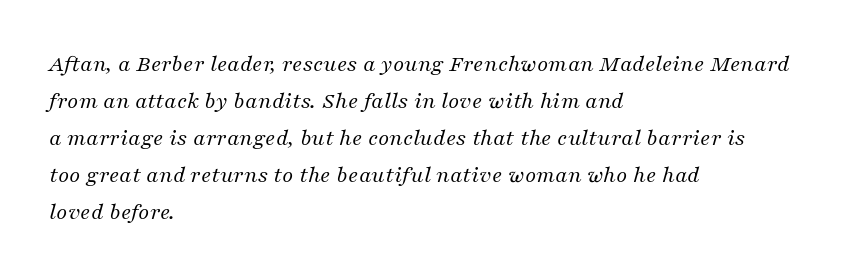
The image shows 24 px text type, italic (leaning right); set left-aligned, normal line spacing (1.54x), normal letter spacing, not underlined.
